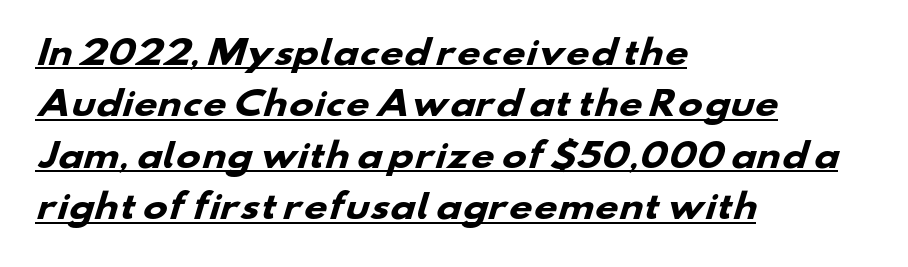
The characters look thick and weighty, a clear bold. The passage shown stacks its lines at a standard gap. Reading down the block, your eye returns to a fixed left position each line. The passage shown is underscored from start to finish. Words appear dense and cohesive because spacing is normal. This rendering employs a face without finishing strokes, i.e., a sans-serif.
